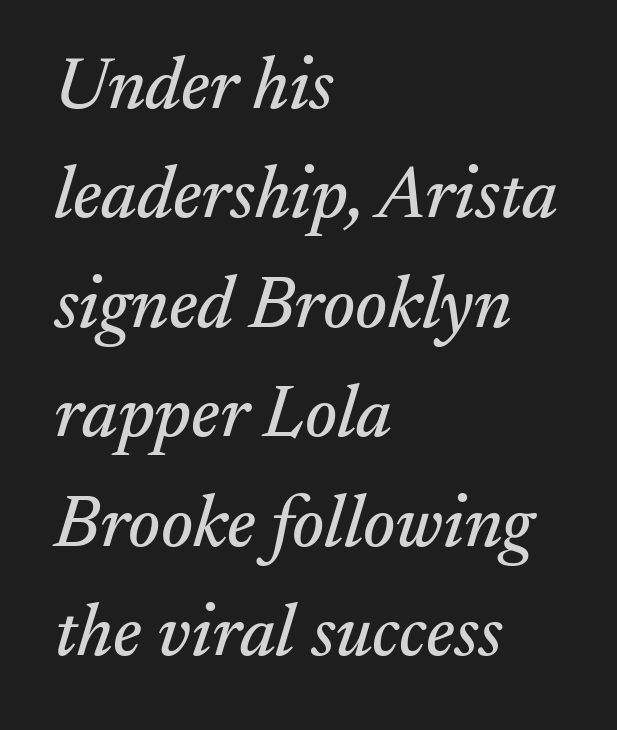
{"serif": "yes", "italic": "yes", "lean": "right", "slant_degrees": 17, "width": "normal", "stroke_contrast": "medium", "x_height": "small", "monospaced": "no", "underline": "no", "align": "left", "line_spacing": "normal", "line_spacing_ratio": 1.5, "letter_spacing": "normal", "letter_spacing_em": 0.0, "glyph_px": 73}
